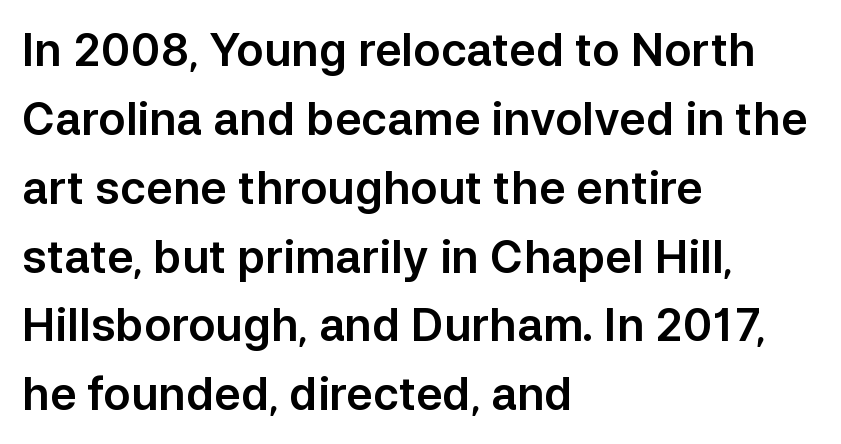
Characters follow at the spacing the type designer built in. No italicization has been applied; the sample stays upright. Looks like regular typesetting: each glyph gets only the width it needs. The vertical gap from one line to the next is medium.
